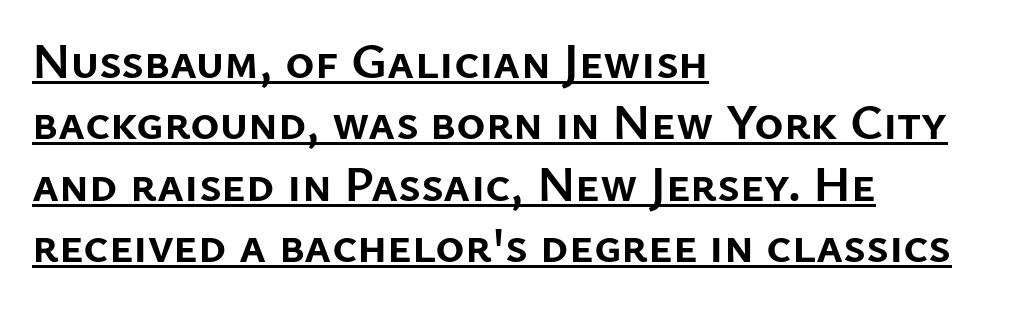
The letters sit at their default tracking, neither squeezed nor spread. These characters rest on top of a visible drawn line. Teacher's note: observe the even left margin — that is flush-left alignment. No italicization has been applied; the sample stays upright.
